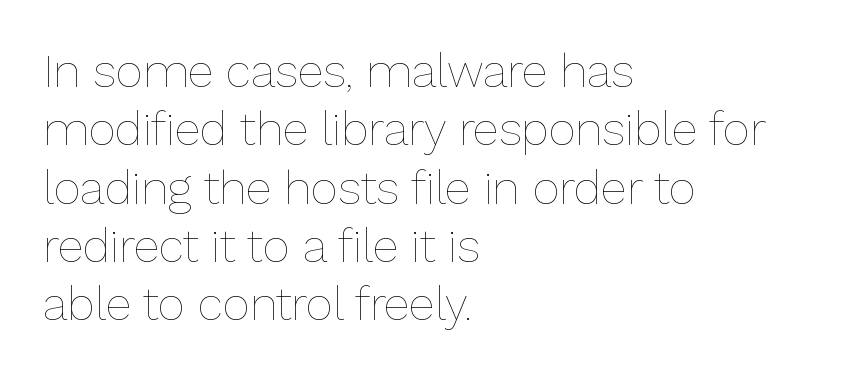
The image shows 47 px thin type, upright; set left-aligned, line spacing 1.24x, normal letter spacing, not underlined; low stroke contrast and a medium x-height.
